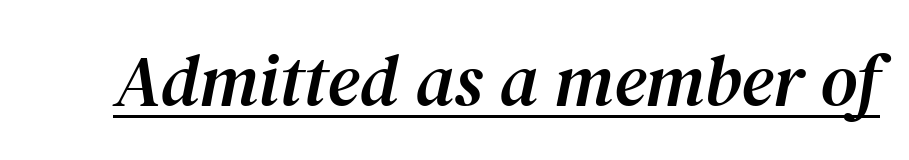
This sample has the flowing, uneven cadence of proportional lettering. This rendering employs a face with finishing strokes, i.e., a serif. Standard letterfit; no display-style spreading of the glyphs. Slanted lettering throughout. This sample carries an underscore along the baseline area.
